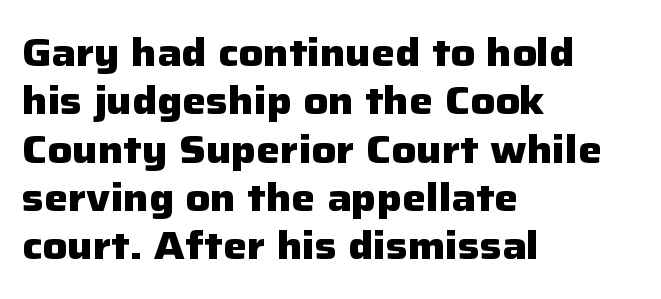
The image shows 38 px heavy sans-serif type, upright; set left-aligned, normal line spacing (1.27x), normal letter spacing, not underlined; low stroke contrast and a medium x-height.
